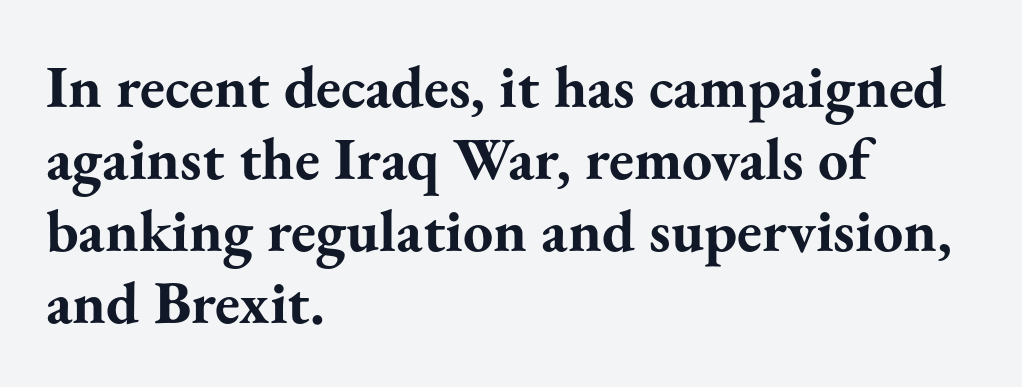
The image shows 60 px bold serif type, upright; set left-aligned, line spacing 1.2x, normal letter spacing, not underlined; medium stroke contrast and a small x-height.
